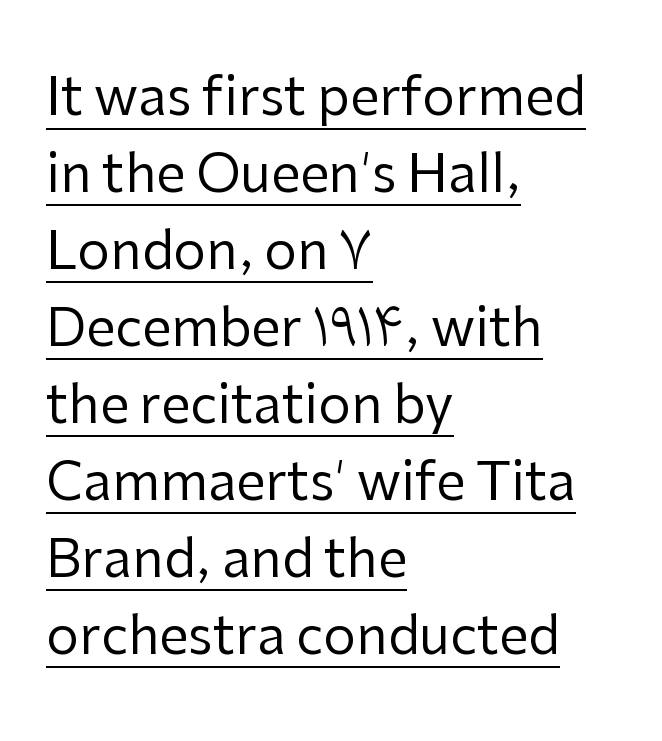
{"serif": "no", "italic": "no", "bold": "no", "weight": "regular", "width": "normal", "stroke_contrast": "low", "x_height": "medium", "monospaced": "no", "underline": "yes", "align": "left", "line_spacing": "normal", "line_spacing_ratio": 1.48, "letter_spacing": "normal", "letter_spacing_em": 0.0, "glyph_px": 52}
